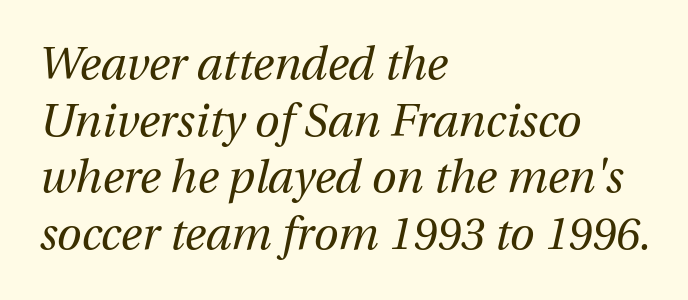
Notice how the stems are inclined rather than vertical — that's the hallmark of italics. You could not count columns in this text — the font is proportionally spaced. The string is rendered with underlining switched off. The rows are spaced the way most documents space them. The face used here is rendered with its standard letterfit.
